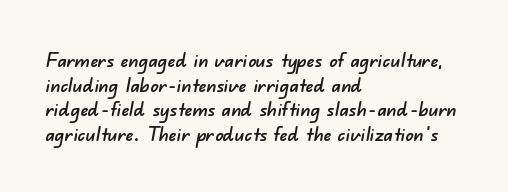
{"underline": "no", "align": "left", "line_spacing_ratio": 1.23, "letter_spacing": "normal", "letter_spacing_em": 0.0, "glyph_px": 20}
